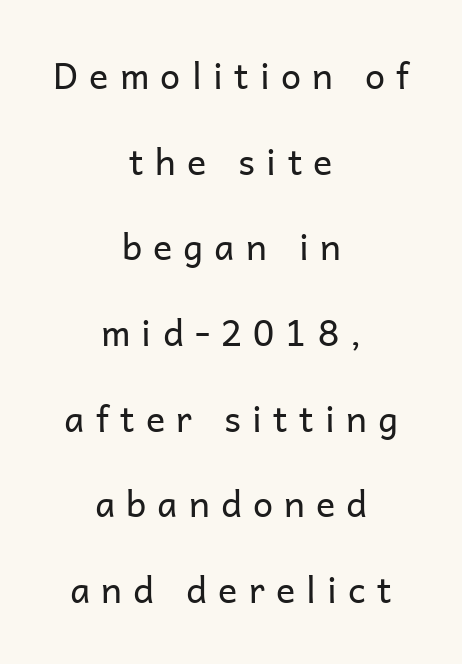
Between one letter and the next there's a generous, obvious gap. Stems and bowls with no extra thickness — not bold. The vertical gap from one line to the next is large. Nothing sits at the stroke ends, so this counts as sans-serif.
